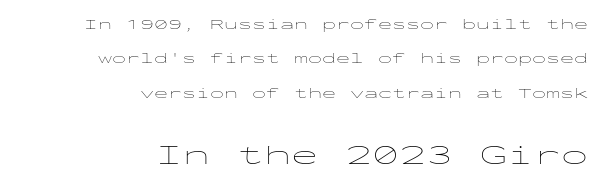
Q: Is the text bold? A: No.
Q: Is the text italic (slanted)? A: No, it is upright.
Q: Is the text underlined? A: No.
Q: How is the paragraph aligned? A: Right-aligned.
Q: Is the spacing between letters normal or unusually wide? A: Normal.
Q: Is the spacing between lines tight, normal or loose? A: Loose.
Q: Which block of text is set in a larger size, the first (top) or the second (bottom)? A: The second (bottom) one.
